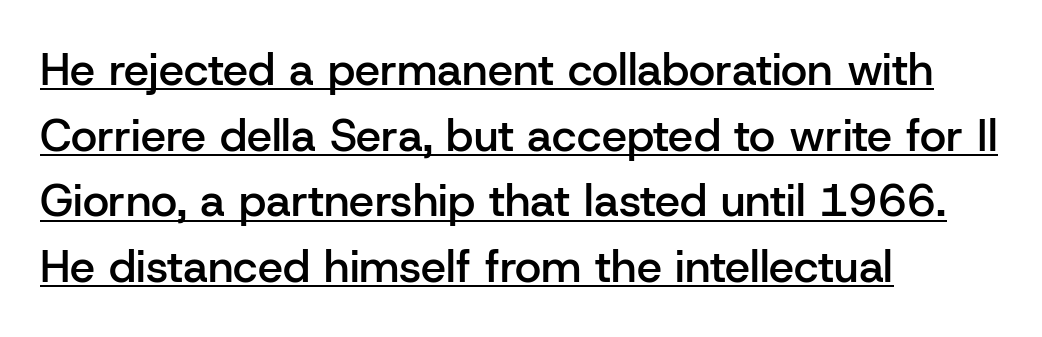
{"serif": "no", "italic": "no", "bold": "semi", "weight": "semibold", "width": "normal", "stroke_contrast": "low", "x_height": "medium", "monospaced": "no", "underline": "yes", "align": "left", "line_spacing": "normal", "line_spacing_ratio": 1.46, "letter_spacing": "normal", "letter_spacing_em": 0.0, "glyph_px": 45}
